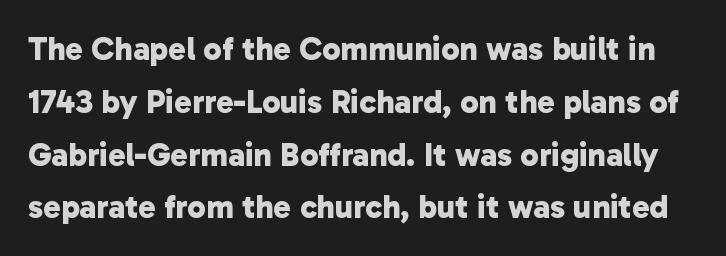
Do the characters align in a grid? No, the font is proportional. Classification — sans serif. Students, observe: this is what conventionally led text looks like. Compared with an ordinary text face, these strokes are far heavier — a full bold. This rendering leaves character spacing at its baseline value.
